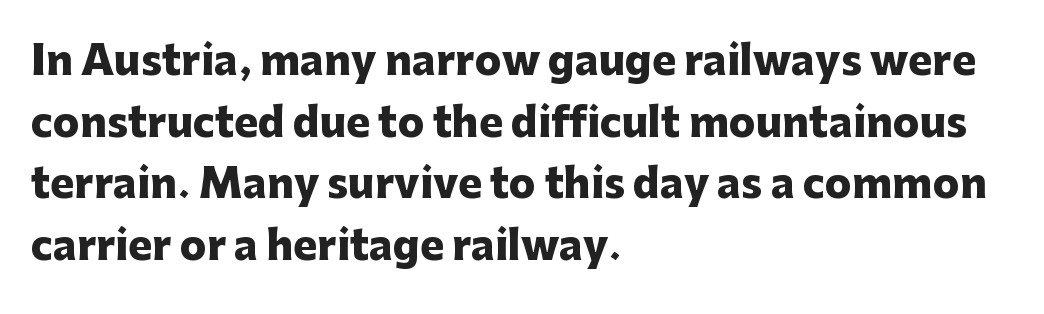
Q: Is the text bold? A: Yes.
Q: Is the text italic (slanted)? A: No, it is upright.
Q: Is the typeface a serif or a sans-serif typeface? A: Sans-serif.
Q: Is the text underlined? A: No.
Q: How is the paragraph aligned? A: Left-aligned.
Q: Is the spacing between letters normal or unusually wide? A: Normal.
Q: Is the spacing between lines tight, normal or loose? A: Normal.
Q: Width (condensed, normal, or wide)? A: Normal.
Q: Stroke contrast? A: Low.
Q: x-height? A: Medium.
Q: Monospaced? A: No.
